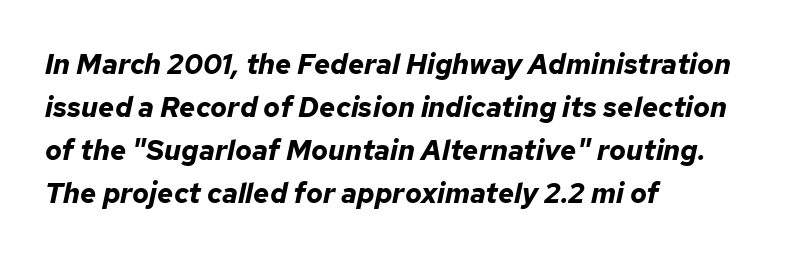
Each glyph is drawn with heavy, bold strokes. Beneath every word, the page is bare. Line spacing here is normal. This sample has the flowing, uneven cadence of proportional lettering. Between one letter and the next there's only the usual sliver of space.
